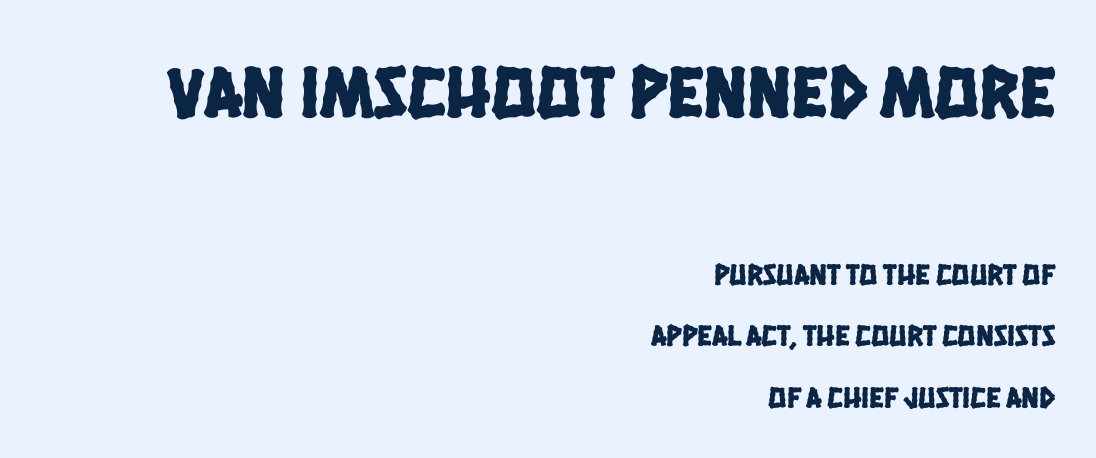
The image shows 74 px condensed sans-serif type; set right-aligned, loose line spacing (2.06x), normal letter spacing, not underlined; the first (top) block is 2.47x larger; low stroke contrast and a large x-height.
